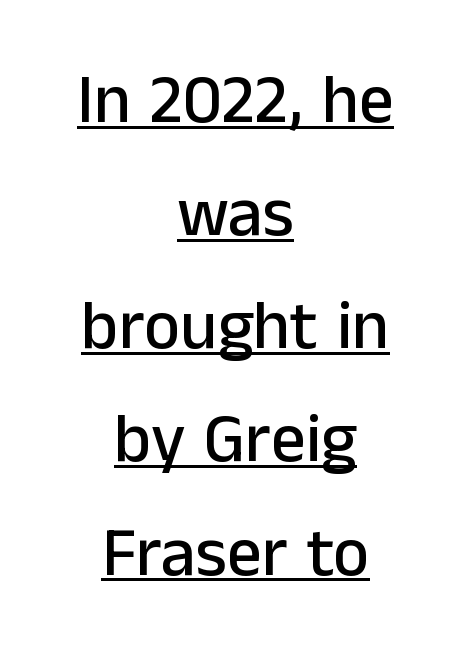
The image shows 69 px sans-serif type, upright; set centered, normal line spacing (1.64x), normal letter spacing, underlined; low stroke contrast and a medium x-height.
